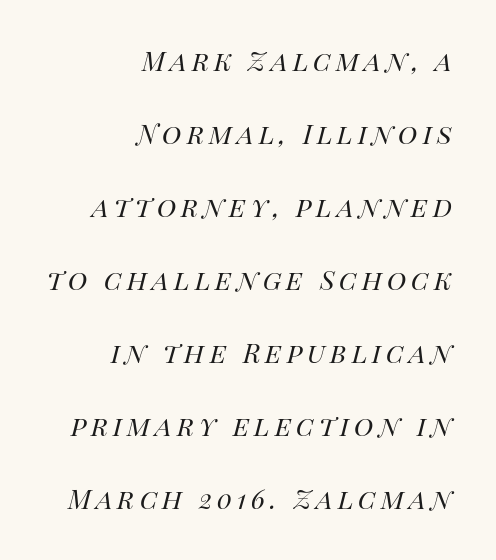
{"italic": "yes", "lean": "right", "slant_degrees": 14, "bold": "no", "weight": "regular", "width": "normal", "stroke_contrast": "high", "x_height": "large", "monospaced": "no", "underline": "no", "align": "right", "line_spacing": "loose", "line_spacing_ratio": 2.21, "glyph_px": 33}
